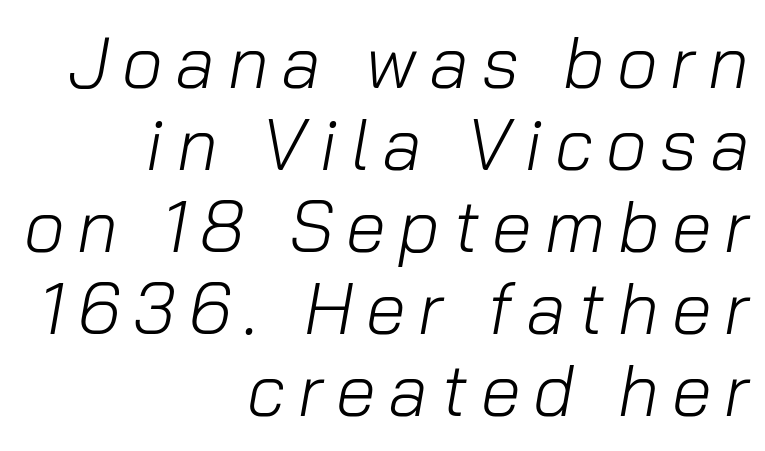
{"italic": "yes", "lean": "right", "slant_degrees": 10, "bold": "no", "weight": "light", "width": "normal", "stroke_contrast": "low", "x_height": "medium", "monospaced": "no", "underline": "no", "align": "right", "line_spacing": "tight", "line_spacing_ratio": 1.14, "glyph_px": 72}
